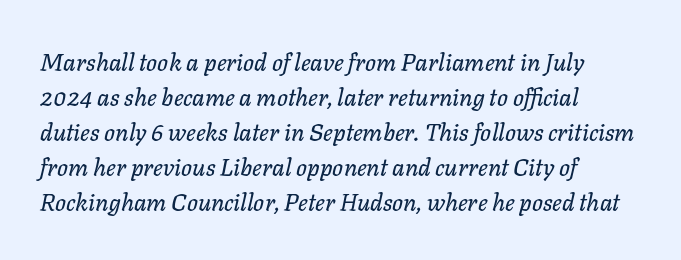
Words appear dense and cohesive because spacing is normal. Regular leading. It's the slanting kind of type. A classic flush-left, rag-right setting is used for this passage.
